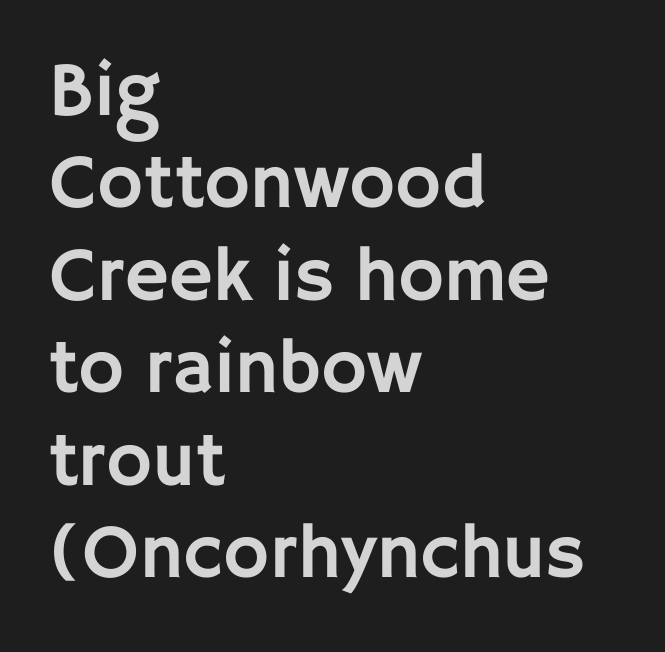
The image shows 77 px sans-serif type, upright; set left-aligned, line spacing 1.2x, normal letter spacing, not underlined; low stroke contrast and a large x-height.
